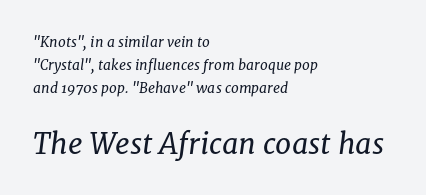
{"serif": "yes", "italic": "yes", "lean": "right", "slant_degrees": 8, "bold": "no", "weight": "regular", "width": "normal", "stroke_contrast": "low", "x_height": "medium", "monospaced": "no", "underline": "no", "align": "left", "line_spacing": "normal", "line_spacing_ratio": 1.63, "letter_spacing": "normal", "letter_spacing_em": 0.0, "larger_block": "second", "size_ratio": 2.07, "glyph_px": 29}
